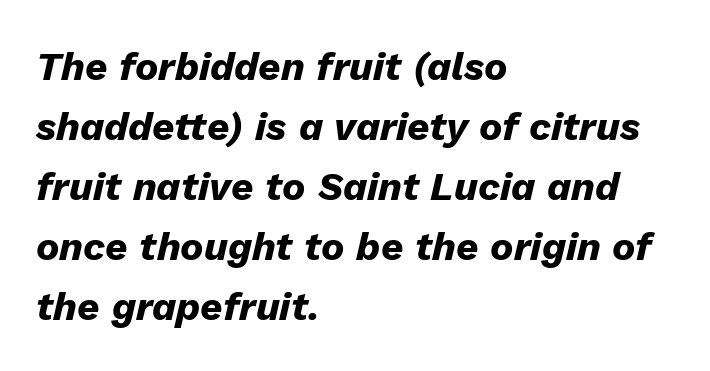
The baseline area is clear. Observe the lean: these are italic letterforms. Spacing verdict: proportional, widths tailored to each character. The text block is weighted toward the left margin, trailing off unevenly rightward. Interline gaps are of average width in this sample.
